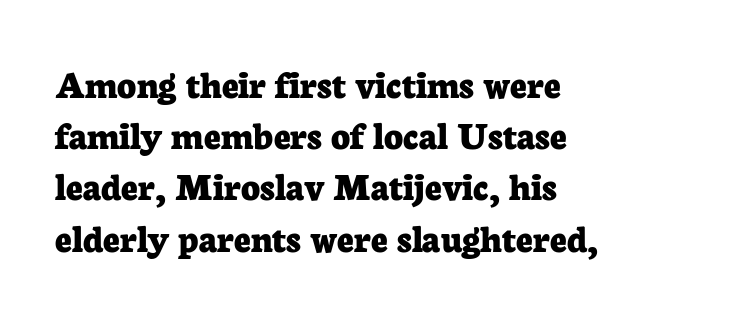
Character widths vary here, with narrow letters taking less room than wide ones. The glyphs in this specimen are seriffed. Compared with typical paragraphs, the rows here are spaced about the same. In terms of posture, this sample is upright. In terms of letterspacing, this is plain default setting. Layout note: lines flush left.
